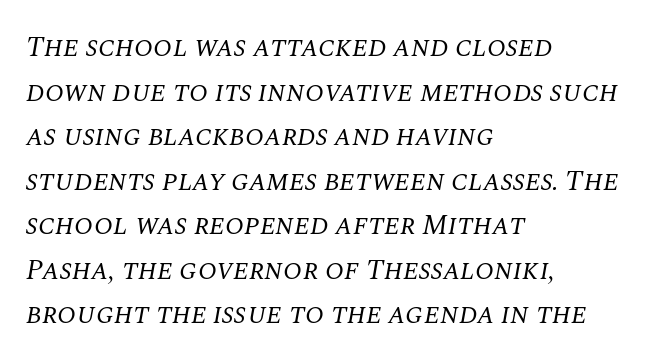
Unmarked baselines from the first word to the last. Alignment: flush left. Think of a printed novel: that variable character pitch is what you see here. The font is comparable to plain body text, perhaps lighter. Letter spacing: default.
